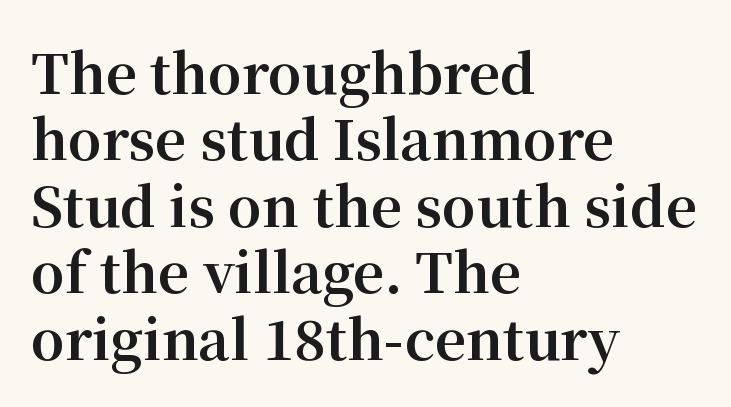
The image shows 54 px bold serif type, upright; set left-aligned, line spacing 1.23x, normal letter spacing, not underlined; medium stroke contrast and a medium x-height.
